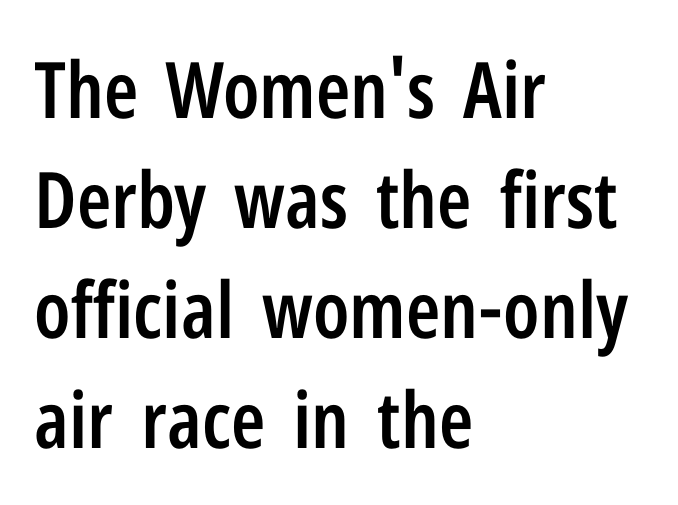
The image shows 78 px semibold, condensed sans-serif type, upright; set left-aligned, normal line spacing (1.41x), normal letter spacing, not underlined; low stroke contrast and a medium x-height.
